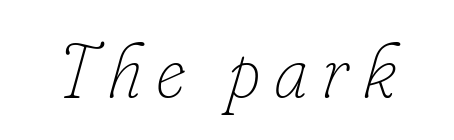
Counters stay open thanks to moderate or lighter strokes. Just letters on the line, the space beneath them empty. Do the characters align in a grid? No, the font is proportional. Is the type slanted? Yes — the strokes lean at a clear angle.
